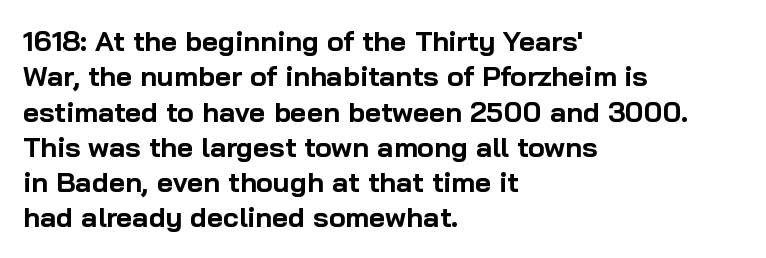
The specimen omits any rule beneath the text block's lines. Characters follow at the spacing the type designer built in. If you measured baseline to baseline, you'd find a middling distance. This rendering uses left alignment, leaving the right contour irregular. Look at the bottom of the vertical strokes: they stop flat, with no serifs.
